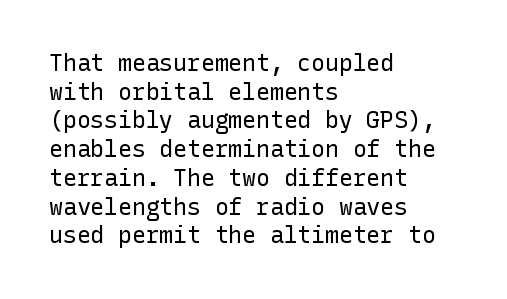
The lines sit at an ordinary, default distance from one another. The text block is weighted toward the left margin, trailing off unevenly rightward. Tracking value appears to be zero — textbook default spacing. Has an underline been added? It has not. Stroke mass is kept to a normal reading level or below.
